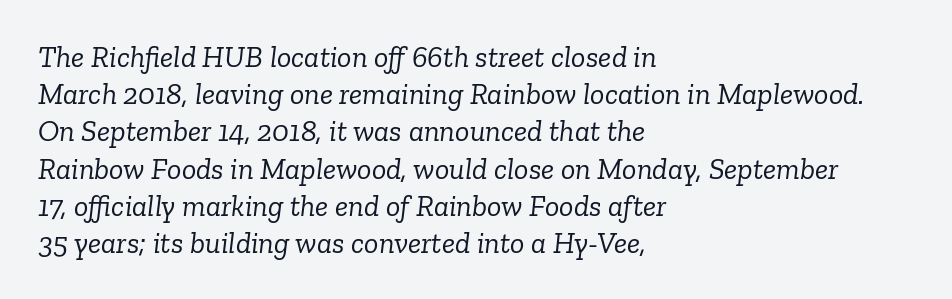
This is serif lettering, the kind often seen in printed books. Short and long lines alike share a common starting point at left. There's an unmistakable incline to the writing here. Varying glyph widths throughout — classic text-font behaviour.
